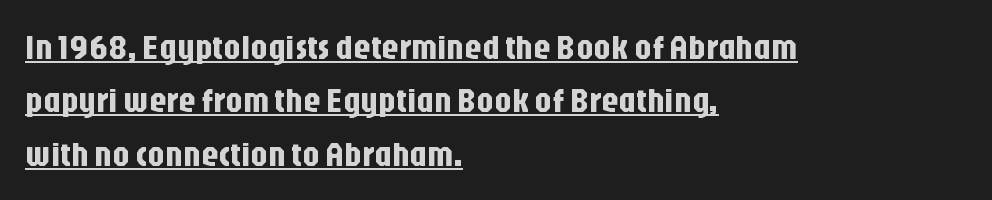
The image shows 34 px condensed sans-serif type, upright; set left-aligned, normal line spacing (1.57x), normal letter spacing, underlined; low stroke contrast and a large x-height.
